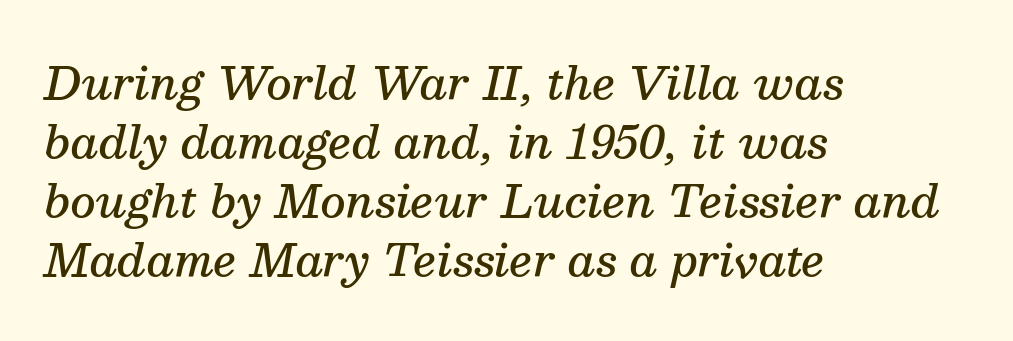
Q: Is the text bold? A: Semi-bold.
Q: Is the text italic (slanted)? A: Yes, it leans right by about 13 degrees.
Q: Is the typeface a serif or a sans-serif typeface? A: Serif.
Q: Is the text underlined? A: No.
Q: How is the paragraph aligned? A: Left-aligned.
Q: Is the spacing between letters normal or unusually wide? A: Normal.
Q: Is the spacing between lines tight, normal or loose? A: Normal.
Q: Width (condensed, normal, or wide)? A: Normal.
Q: Stroke contrast? A: Medium.
Q: x-height? A: Medium.
Q: Monospaced? A: No.
